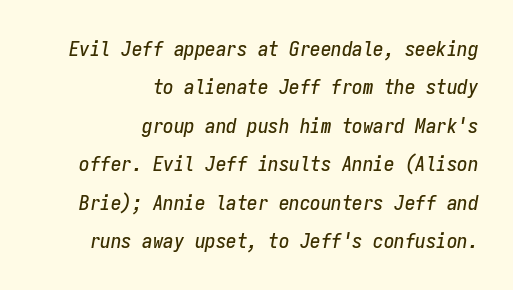
The rendering keeps characters at their native spacing. Line ends are locked; line starts wander. A typesetter would mark this as italic. The glyphs are unaccompanied by any horizontal stroke below them.
